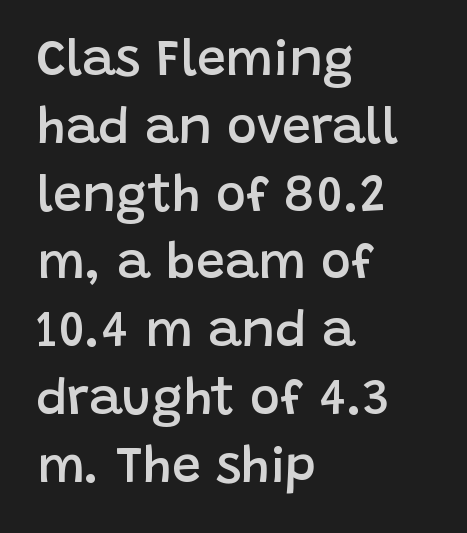
{"serif": "no", "italic": "no", "bold": "semi", "weight": "semibold", "width": "normal", "stroke_contrast": "low", "x_height": "large", "monospaced": "no", "underline": "no", "align": "left", "line_spacing": "normal", "line_spacing_ratio": 1.33, "letter_spacing": "normal", "letter_spacing_em": 0.0, "glyph_px": 51}
